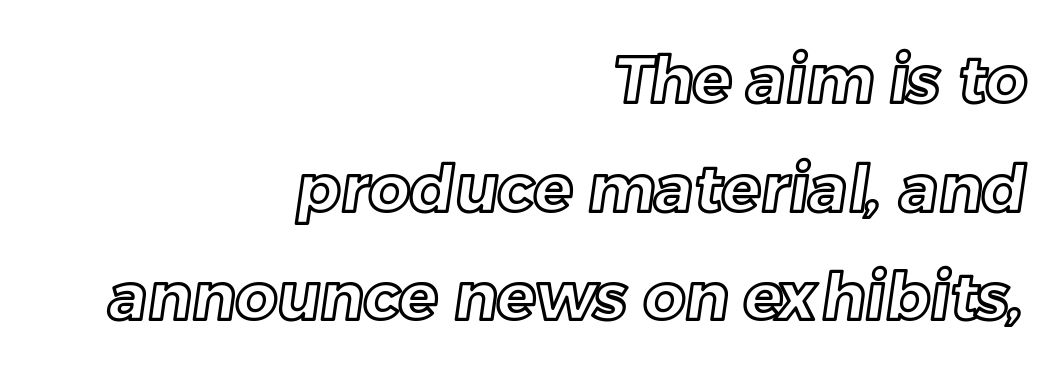
{"width": "normal", "x_height": "medium", "monospaced": "no", "underline": "no", "align": "right", "line_spacing": "normal", "line_spacing_ratio": 1.67, "letter_spacing": "normal", "letter_spacing_em": 0.0, "glyph_px": 65}
